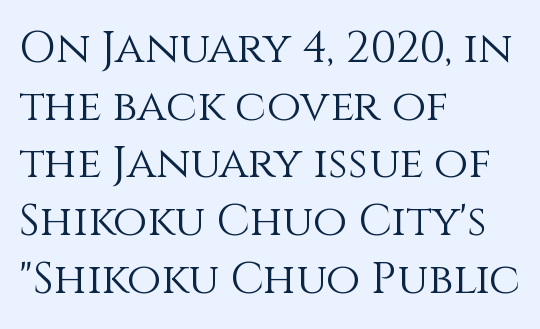
Reading down the column, the eye jumps a familiar distance to each next line. Here the designer chose a conventional face with non-uniform glyph widths. The font's upright variant was chosen for this text. The letterforms sit at book weight or below. Lines of text with bare space underneath. Honestly, the letter spacing is just normal — you wouldn't notice it.
